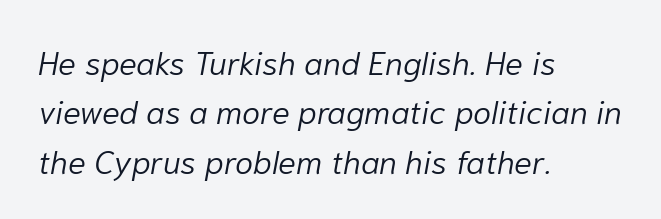
The image shows 33 px light type, italic (leaning right); set left-aligned, normal line spacing (1.5x), normal letter spacing, not underlined; low stroke contrast and a medium x-height.
